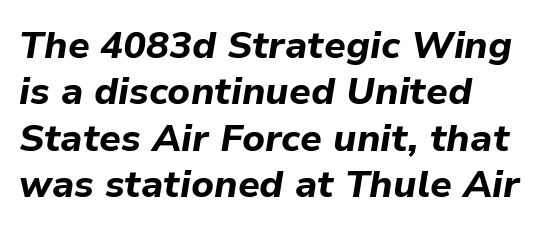
Q: Is the text bold? A: Yes.
Q: Is the text italic (slanted)? A: Yes, it leans right by about 9 degrees.
Q: Is the text underlined? A: No.
Q: Is the spacing between letters normal or unusually wide? A: Normal.
Q: Width (condensed, normal, or wide)? A: Normal.
Q: Stroke contrast? A: Low.
Q: x-height? A: Medium.
Q: Monospaced? A: No.
